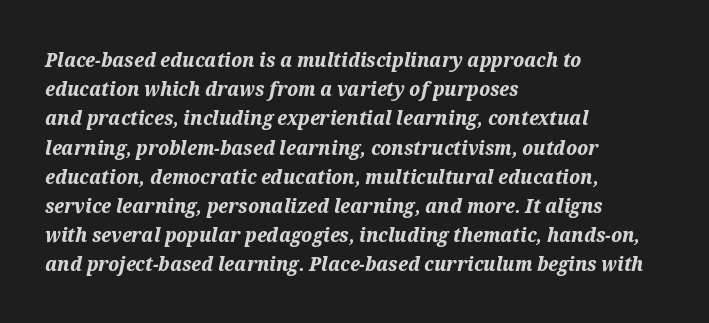
I'd describe the lettering as bold — thick and assertive. The specimen reads as italic at a glance. The words here are not underlined. Honestly, the row spacing looks completely unremarkable.
